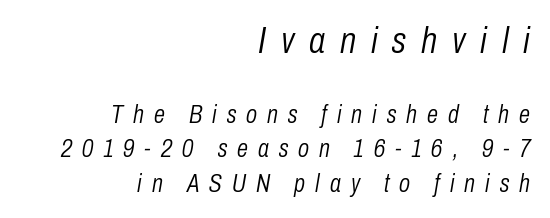
Q: Is the text bold? A: No.
Q: Is the text italic (slanted)? A: Yes, it leans right by about 10 degrees.
Q: Is the text underlined? A: No.
Q: How is the paragraph aligned? A: Right-aligned.
Q: Is the spacing between letters normal or unusually wide? A: Unusually wide.
Q: Is the spacing between lines tight, normal or loose? A: Normal.
Q: Which block of text is set in a larger size, the first (top) or the second (bottom)? A: The first (top) one.
Q: Width (condensed, normal, or wide)? A: Condensed.
Q: Stroke contrast? A: Low.
Q: x-height? A: Medium.
Q: Monospaced? A: No.
